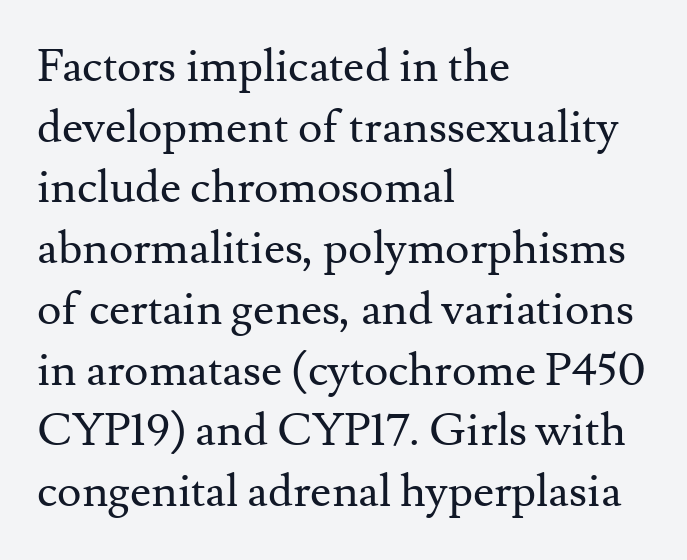
The lines sit at an ordinary, default distance from one another. Characters follow at the spacing the type designer built in. Regarding serifs, this sample has them. It's the straight-up-and-down kind of type. Alignment: flush left. The passage shown is not bold in any degree.
